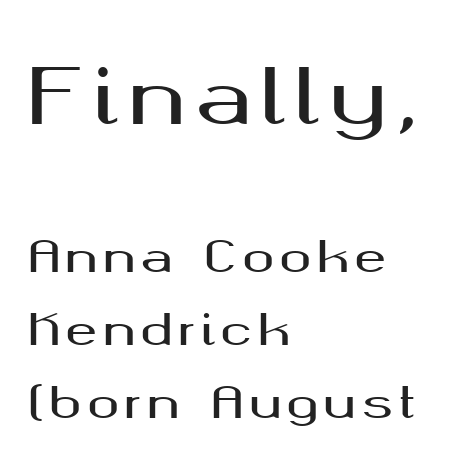
{"serif": "no", "italic": "no", "width": "wide", "stroke_contrast": "medium", "x_height": "medium", "monospaced": "no", "underline": "no", "align": "left", "line_spacing": "normal", "line_spacing_ratio": 1.69, "larger_block": "first", "size_ratio": 1.77, "glyph_px": 76}
